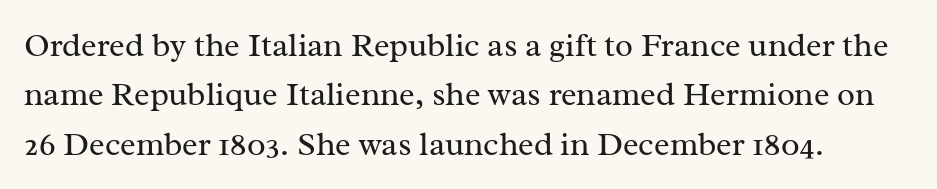
This is serif lettering, the kind often seen in printed books. The rendering uses natural spacing where letterforms have individual widths. The line-height multiplier appears to be the usual default. Quick note: not italic, upright. The rendering keeps characters at their native spacing. Letters rest on an invisible, unmarked baseline.
